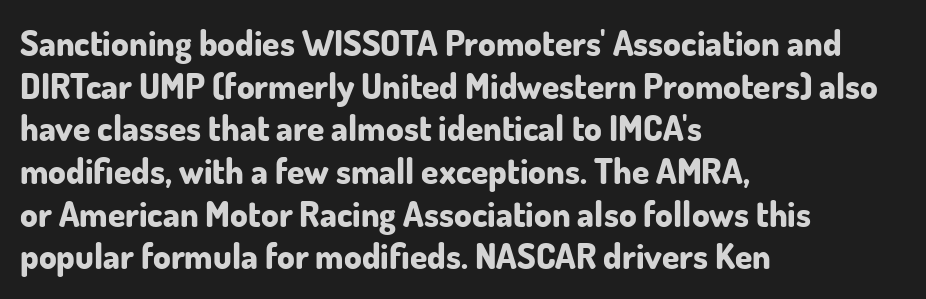
The face used here is a sans, in the tradition of grotesques and geometrics. Style check: upright. The zone under the glyphs is completely vacant. Note the varied advance widths — an 'i' is clearly narrower than an 'm'. The lines in this sample share a left origin and differ only in where they stop.
